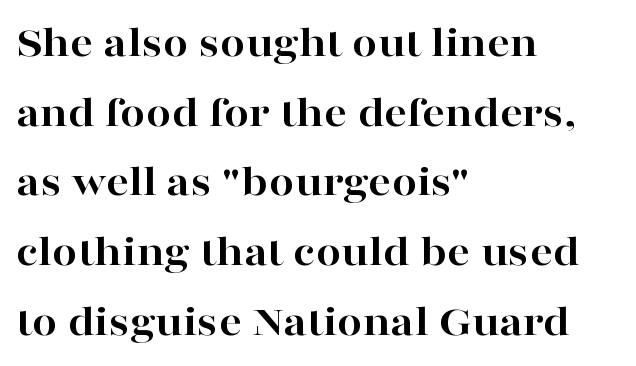
The image shows 45 px bold, wide serif type, upright; set left-aligned, normal line spacing (1.55x), normal letter spacing, not underlined; high stroke contrast and a medium x-height.
